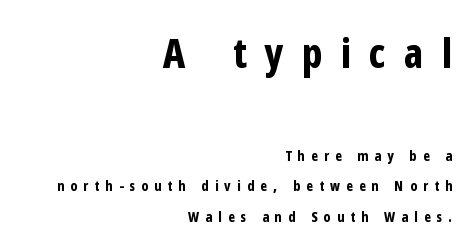
Q: Is the text bold? A: Yes.
Q: Is the text italic (slanted)? A: No, it is upright.
Q: Is the typeface a serif or a sans-serif typeface? A: Sans-serif.
Q: Is the text underlined? A: No.
Q: How is the paragraph aligned? A: Right-aligned.
Q: Is the spacing between letters normal or unusually wide? A: Unusually wide.
Q: Is the spacing between lines tight, normal or loose? A: Loose.
Q: Which block of text is set in a larger size, the first (top) or the second (bottom)? A: The first (top) one.
Q: Width (condensed, normal, or wide)? A: Condensed.
Q: Stroke contrast? A: Low.
Q: x-height? A: Medium.
Q: Monospaced? A: No.
